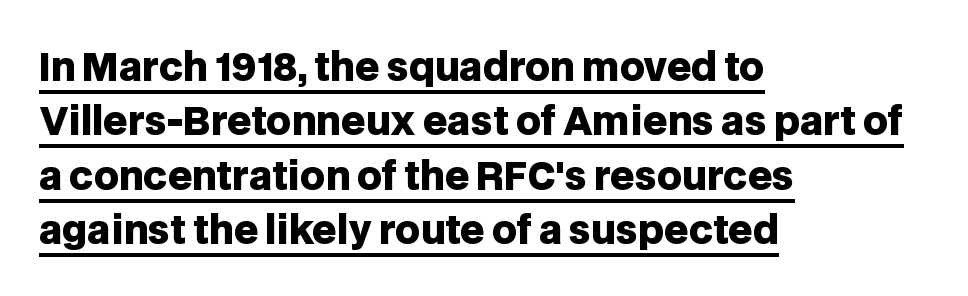
The image shows 38 px heavy sans-serif type, upright; set left-aligned, normal line spacing (1.43x), normal letter spacing, underlined; low stroke contrast and a large x-height.
